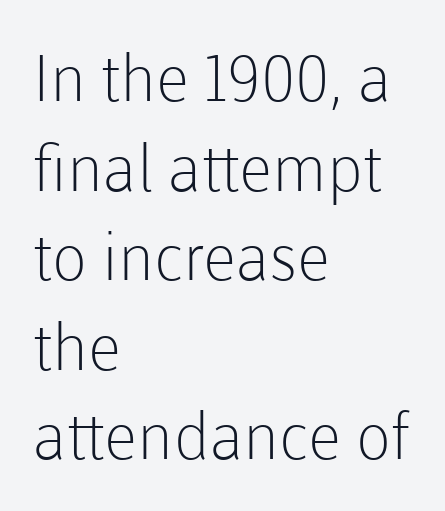
The image shows 64 px light sans-serif type, upright; set left-aligned, normal line spacing (1.4x), normal letter spacing, not underlined; low stroke contrast and a medium x-height.
